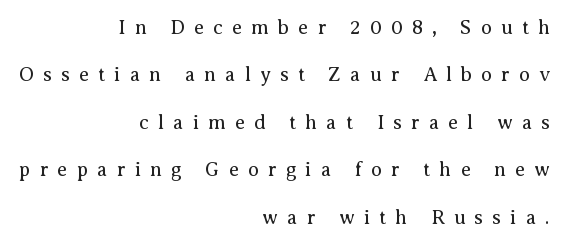
The image shows 20 px text type, upright; set right-aligned, loose line spacing (2.37x), unusually wide letter spacing (+0.46 em), not underlined.
